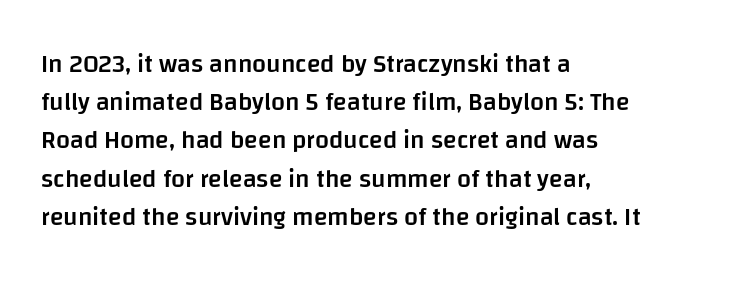
Q: Is the text bold? A: Semi-bold.
Q: Is the text italic (slanted)? A: No, it is upright.
Q: Is the text underlined? A: No.
Q: How is the paragraph aligned? A: Left-aligned.
Q: Is the spacing between letters normal or unusually wide? A: Normal.
Q: Is the spacing between lines tight, normal or loose? A: Normal.
